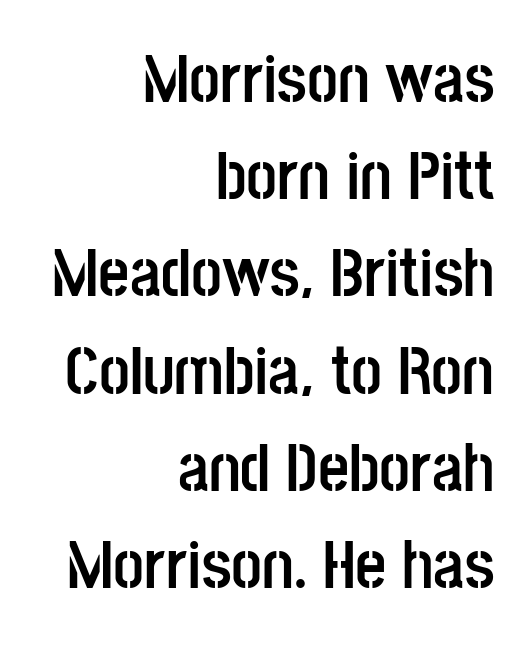
The image shows 68 px semibold, condensed sans-serif type, upright; set right-aligned, normal line spacing (1.43x), normal letter spacing, not underlined; low stroke contrast and a large x-height.
